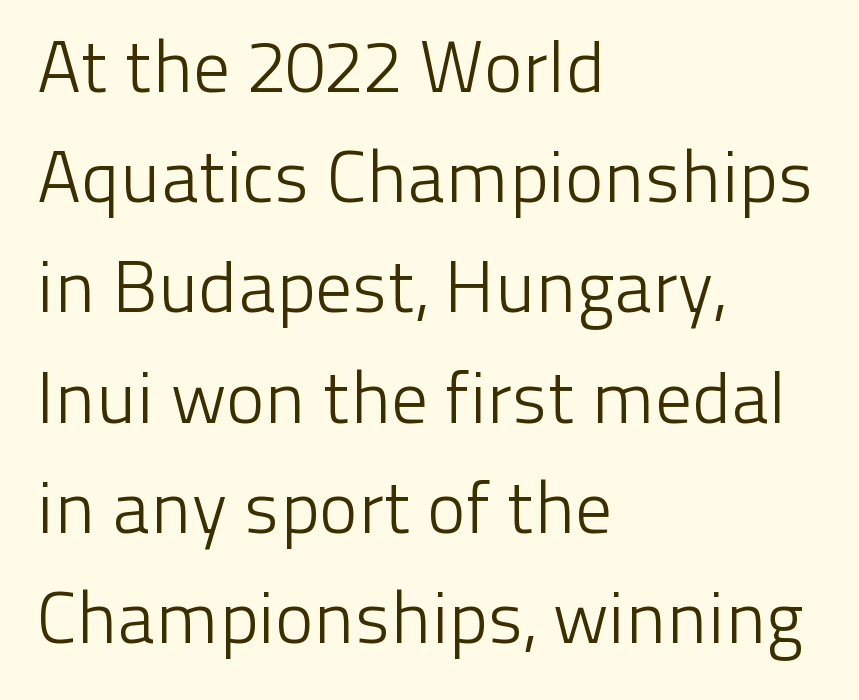
Q: Is the text bold? A: No.
Q: Is the text italic (slanted)? A: No, it is upright.
Q: Is the typeface a serif or a sans-serif typeface? A: Sans-serif.
Q: Is the text underlined? A: No.
Q: How is the paragraph aligned? A: Left-aligned.
Q: Is the spacing between letters normal or unusually wide? A: Normal.
Q: Is the spacing between lines tight, normal or loose? A: Normal.
Q: Width (condensed, normal, or wide)? A: Normal.
Q: Stroke contrast? A: Low.
Q: x-height? A: Medium.
Q: Monospaced? A: No.
